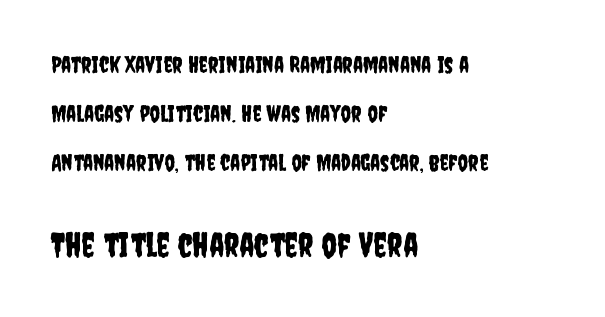
Descenders are the only things crossing below the line. The following chunk of copy outweighs the initial chunk in type size. Is this a fixed-width face? No — the glyphs have proportional, varying widths. This is roman type, the default non-slanted kind.
